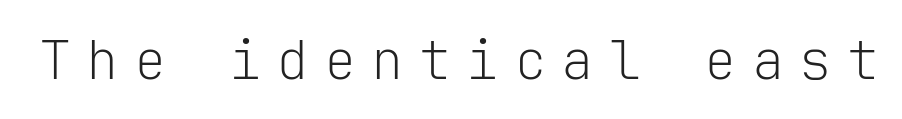
Q: Is the text bold? A: No.
Q: Is the text italic (slanted)? A: No, it is upright.
Q: Is the typeface a serif or a sans-serif typeface? A: Sans-serif.
Q: Is the text underlined? A: No.
Q: Is the spacing between letters normal or unusually wide? A: Unusually wide.
Q: Width (condensed, normal, or wide)? A: Normal.
Q: Stroke contrast? A: Low.
Q: x-height? A: Medium.
Q: Monospaced? A: Yes.
